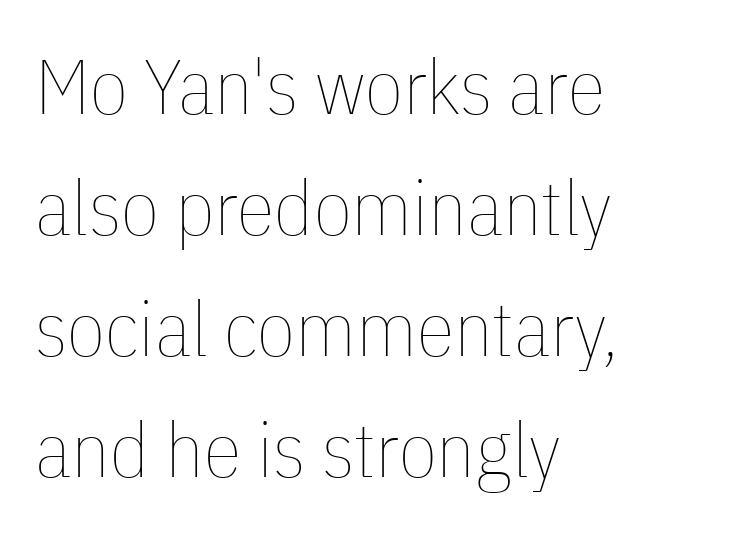
The image shows 77 px thin, condensed type, upright; set left-aligned, normal line spacing (1.57x), normal letter spacing, not underlined; low stroke contrast and a medium x-height.
